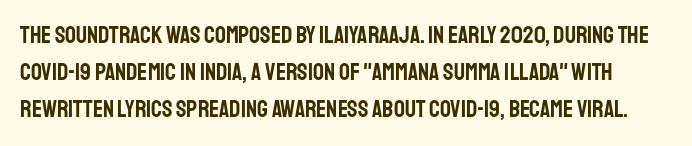
Q: Is the text italic (slanted)? A: No, it is upright.
Q: Is the text underlined? A: No.
Q: Is the spacing between letters normal or unusually wide? A: Normal.
Q: Is the spacing between lines tight, normal or loose? A: Normal.
